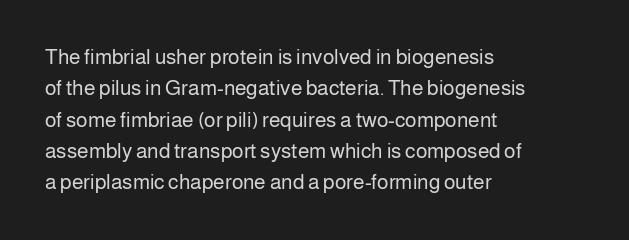
{"italic": "no", "bold": "no", "underline": "no", "align": "left", "line_spacing": "normal", "line_spacing_ratio": 1.49, "letter_spacing": "normal", "letter_spacing_em": 0.0, "glyph_px": 21}
